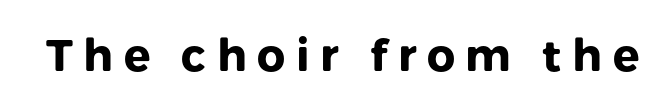
Q: Is the text bold? A: Yes.
Q: Is the text italic (slanted)? A: No, it is upright.
Q: Is the typeface a serif or a sans-serif typeface? A: Sans-serif.
Q: Is the text underlined? A: No.
Q: Is the spacing between letters normal or unusually wide? A: Unusually wide.
Q: Width (condensed, normal, or wide)? A: Normal.
Q: Stroke contrast? A: Low.
Q: x-height? A: Medium.
Q: Monospaced? A: No.
